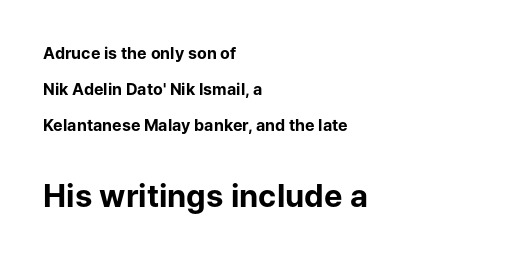
Q: Is the text bold? A: Yes.
Q: Is the text italic (slanted)? A: No, it is upright.
Q: Is the typeface a serif or a sans-serif typeface? A: Sans-serif.
Q: Is the text underlined? A: No.
Q: How is the paragraph aligned? A: Left-aligned.
Q: Is the spacing between letters normal or unusually wide? A: Normal.
Q: Is the spacing between lines tight, normal or loose? A: Loose.
Q: Which block of text is set in a larger size, the first (top) or the second (bottom)? A: The second (bottom) one.
Q: Width (condensed, normal, or wide)? A: Normal.
Q: Stroke contrast? A: Low.
Q: x-height? A: Medium.
Q: Monospaced? A: No.
